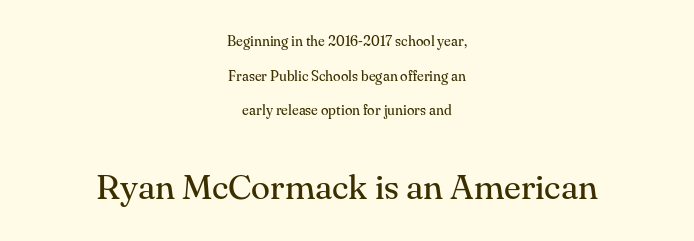
Character widths vary here, with narrow letters taking less room than wide ones. Summary of vertical rhythm: relaxed, with wide interline spacing. Both edges are ragged and mirror each other, which tells us the setting is centered. The designer went with a serif here, giving each stem small feet. Descenders are the only things crossing below the line.
